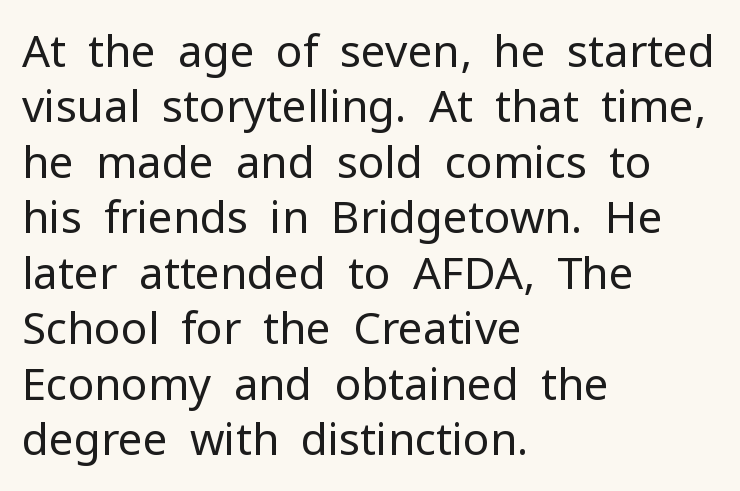
Q: Is the text bold? A: No.
Q: Is the text italic (slanted)? A: No, it is upright.
Q: Is the typeface a serif or a sans-serif typeface? A: Sans-serif.
Q: Is the text underlined? A: No.
Q: How is the paragraph aligned? A: Left-aligned.
Q: Is the spacing between letters normal or unusually wide? A: Normal.
Q: Is the spacing between lines tight, normal or loose? A: Normal.
Q: Width (condensed, normal, or wide)? A: Normal.
Q: Stroke contrast? A: Low.
Q: x-height? A: Medium.
Q: Monospaced? A: No.
